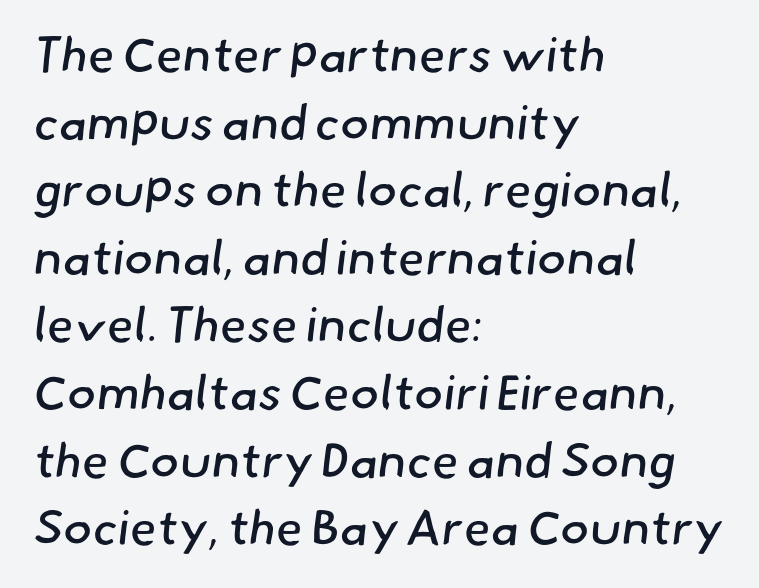
{"serif": "no", "bold": "no", "weight": "regular", "width": "normal", "stroke_contrast": "low", "x_height": "small", "monospaced": "no", "underline": "no", "align": "left", "line_spacing": "normal", "line_spacing_ratio": 1.38, "letter_spacing": "normal", "letter_spacing_em": 0.0, "glyph_px": 49}
